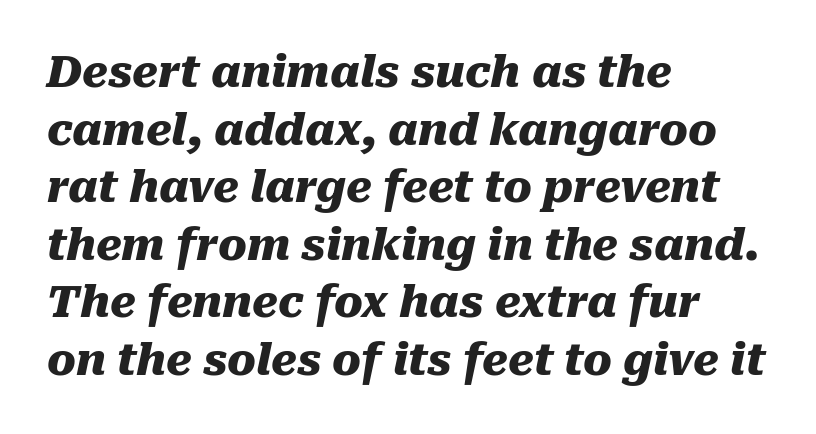
The image shows 43 px heavy type, italic (leaning right); set left-aligned, normal line spacing (1.34x), normal letter spacing, not underlined; medium stroke contrast and a medium x-height.
